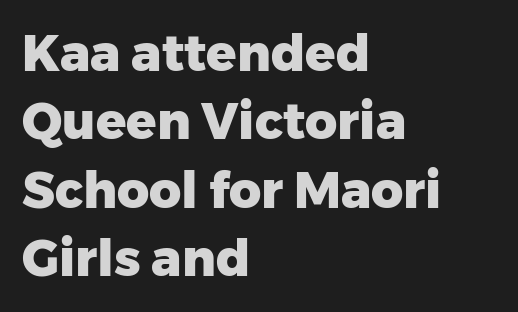
{"serif": "no", "italic": "no", "bold": "yes", "weight": "heavy", "width": "normal", "stroke_contrast": "low", "x_height": "medium", "monospaced": "no", "underline": "no", "align": "left", "line_spacing": "normal", "line_spacing_ratio": 1.37, "letter_spacing": "normal", "letter_spacing_em": 0.0, "glyph_px": 50}
